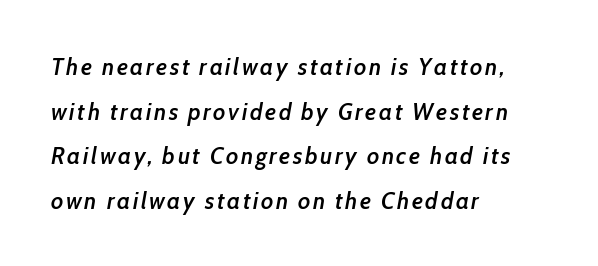
Notice how the passage keeps a crisp vertical edge on the left only. An italicized treatment has been applied to the whole sample. Weight check: semibold — heavier than regular, not quite bold. The gap between lines stays unmarked.
